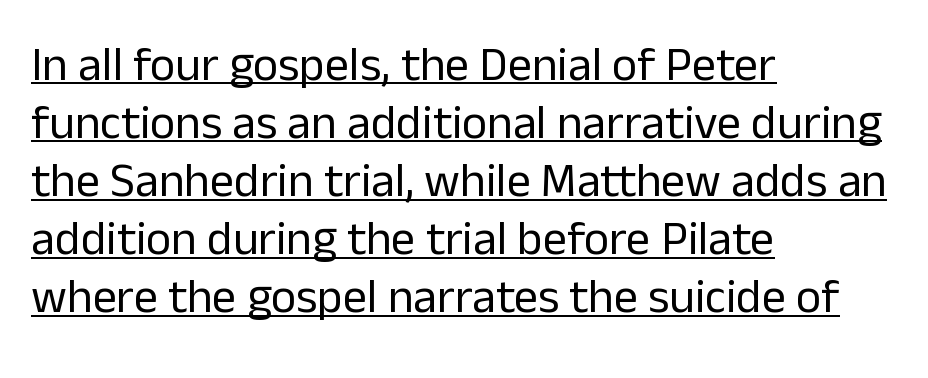
You can tell it's not italic because the verticals are truly vertical. Stems and bowls with no extra thickness — not bold. Nope, no serifs anywhere on these letters. Inter-character spacing is left at the font's built-in metrics. A classic flush-left, rag-right setting is used for this passage. Honestly, the underline is the first thing you notice here.
